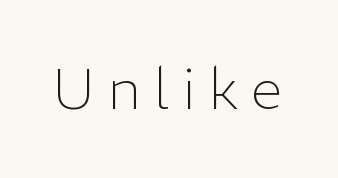
The image shows 57 px light sans-serif type, upright; set unusually wide letter spacing (+0.24 em), not underlined; low stroke contrast and a medium x-height.
